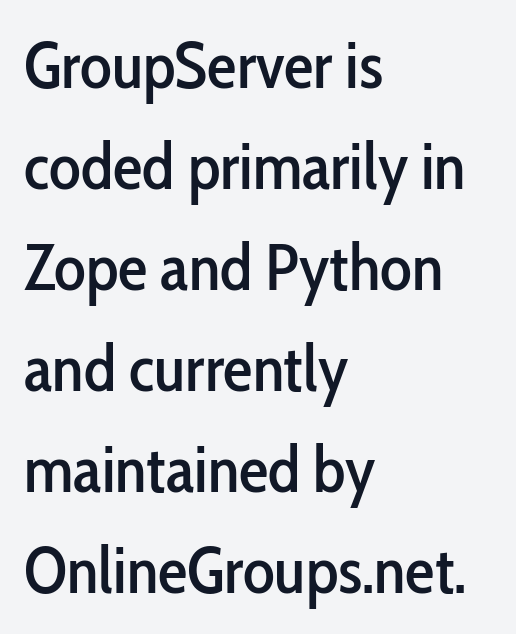
{"serif": "no", "italic": "no", "width": "condensed", "stroke_contrast": "low", "x_height": "medium", "monospaced": "no", "underline": "no", "align": "left", "line_spacing": "normal", "line_spacing_ratio": 1.53, "letter_spacing": "normal", "letter_spacing_em": 0.0, "glyph_px": 66}
